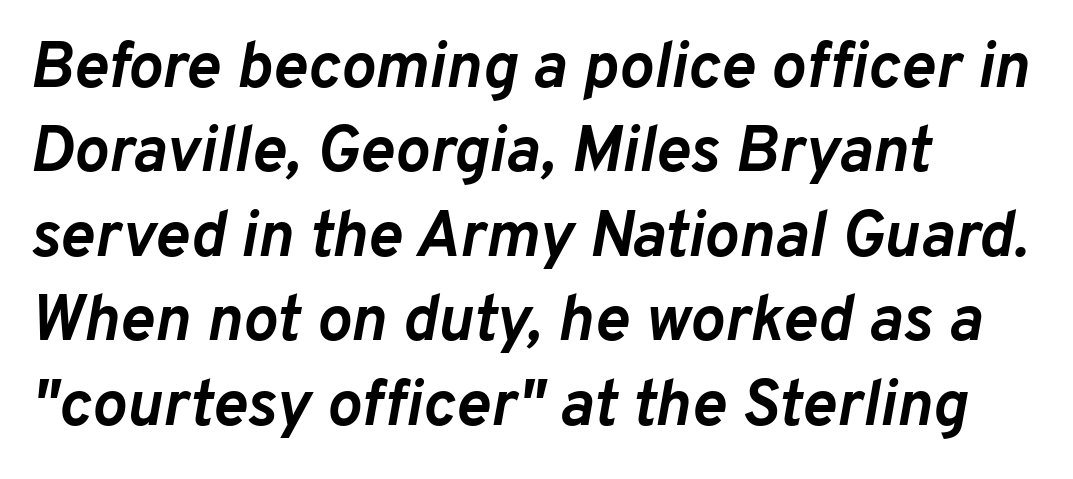
{"italic": "yes", "lean": "right", "slant_degrees": 10, "bold": "yes", "weight": "semibold", "width": "normal", "stroke_contrast": "low", "x_height": "medium", "monospaced": "no", "underline": "no", "align": "left", "line_spacing": "normal", "line_spacing_ratio": 1.3, "letter_spacing": "normal", "letter_spacing_em": 0.0, "glyph_px": 65}
